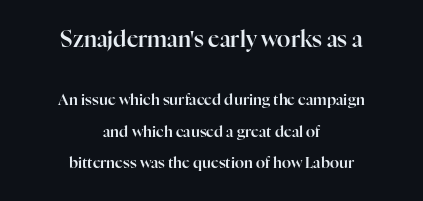
{"italic": "no", "underline": "no", "align": "center", "line_spacing": "loose", "line_spacing_ratio": 2.11, "letter_spacing": "normal", "letter_spacing_em": 0.0, "larger_block": "first", "size_ratio": 1.47, "glyph_px": 22}
